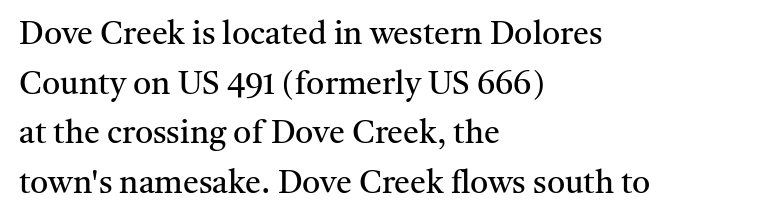
Q: Is the text bold? A: No.
Q: Is the text italic (slanted)? A: No, it is upright.
Q: Is the typeface a serif or a sans-serif typeface? A: Serif.
Q: Is the text underlined? A: No.
Q: How is the paragraph aligned? A: Left-aligned.
Q: Is the spacing between letters normal or unusually wide? A: Normal.
Q: Is the spacing between lines tight, normal or loose? A: Normal.
Q: Width (condensed, normal, or wide)? A: Normal.
Q: Stroke contrast? A: Medium.
Q: x-height? A: Medium.
Q: Monospaced? A: No.
